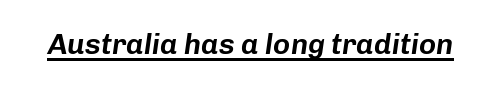
The image shows 29 px text type, italic (leaning right); set normal letter spacing, underlined; low stroke contrast and a medium x-height.
